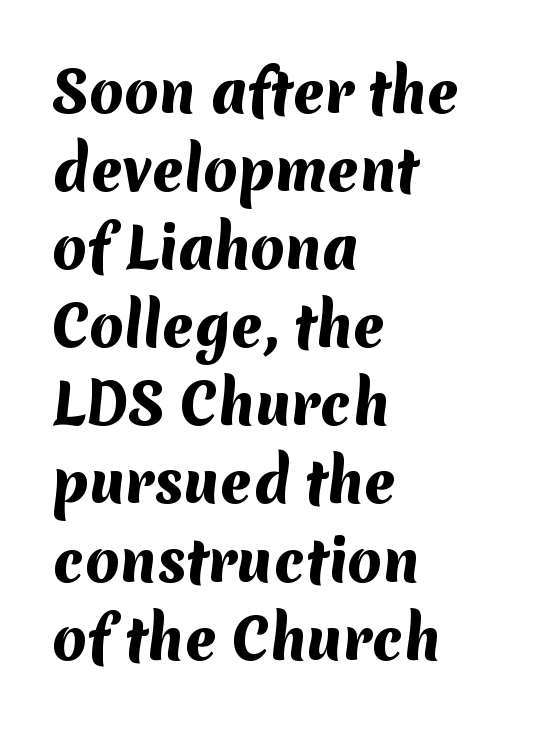
Interline gaps are of average width in this sample. The string is rendered with underlining switched off. Pretty heavy lettering here — definitely bold. These lines are set flush left with a ragged right edge.
